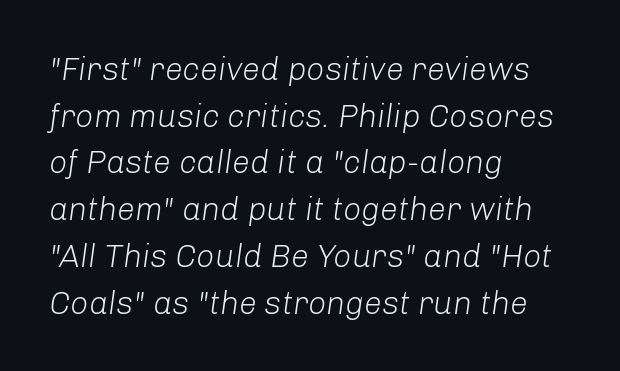
Q: Is the text bold? A: No.
Q: Is the text italic (slanted)? A: Yes, it leans right by about 8 degrees.
Q: Is the text underlined? A: No.
Q: How is the paragraph aligned? A: Left-aligned.
Q: Is the spacing between letters normal or unusually wide? A: Normal.
Q: Is the spacing between lines tight, normal or loose? A: Normal.
Q: Width (condensed, normal, or wide)? A: Normal.
Q: Stroke contrast? A: Low.
Q: x-height? A: Medium.
Q: Monospaced? A: No.
